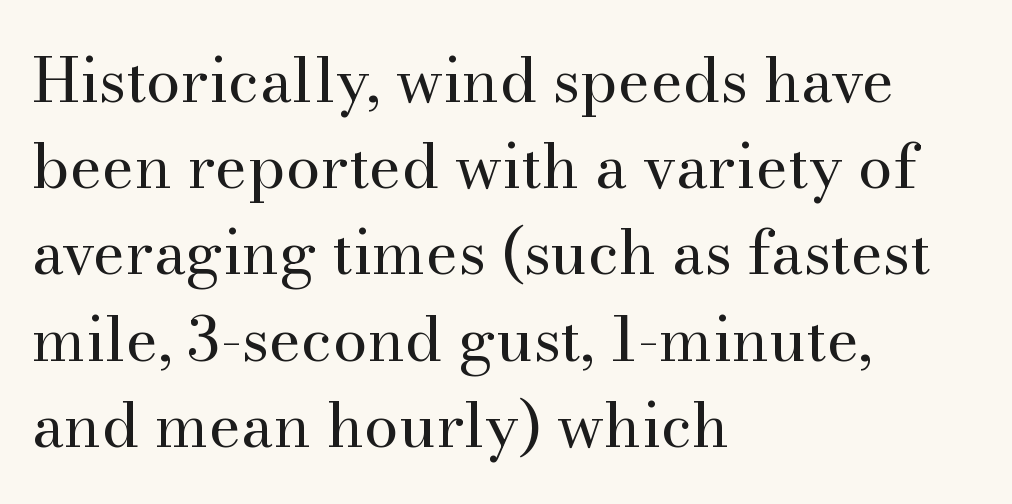
Q: Is the text bold? A: No.
Q: Is the text italic (slanted)? A: No, it is upright.
Q: Is the typeface a serif or a sans-serif typeface? A: Serif.
Q: Is the text underlined? A: No.
Q: How is the paragraph aligned? A: Left-aligned.
Q: Is the spacing between letters normal or unusually wide? A: Normal.
Q: Is the spacing between lines tight, normal or loose? A: Normal.
Q: Width (condensed, normal, or wide)? A: Normal.
Q: Stroke contrast? A: Medium.
Q: x-height? A: Small.
Q: Monospaced? A: No.
